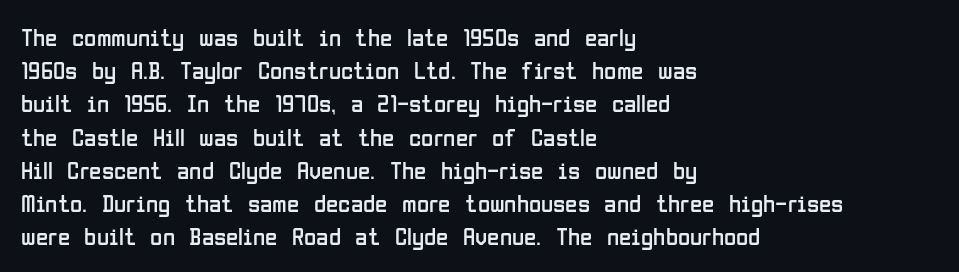
{"italic": "no", "bold": "no", "underline": "no", "align": "left", "line_spacing": "normal", "line_spacing_ratio": 1.33, "letter_spacing": "normal", "letter_spacing_em": 0.0, "glyph_px": 25}
